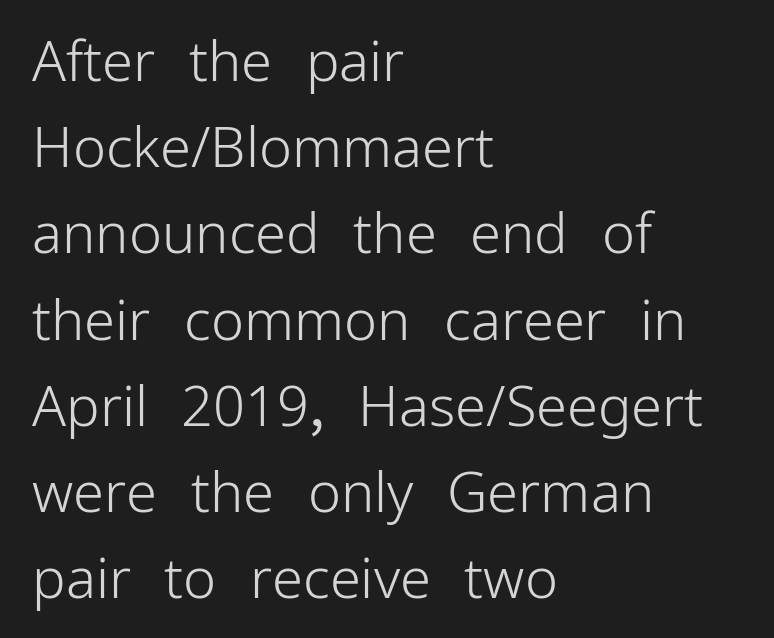
{"serif": "no", "italic": "no", "bold": "no", "weight": "light", "width": "normal", "stroke_contrast": "low", "x_height": "medium", "monospaced": "no", "underline": "no", "align": "left", "line_spacing": "normal", "line_spacing_ratio": 1.54, "letter_spacing": "normal", "letter_spacing_em": 0.0, "glyph_px": 56}
